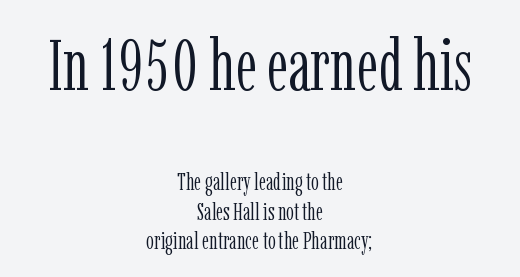
The image shows 72 px light, condensed serif type, upright; set centered, line spacing 1.23x, normal letter spacing, not underlined; the first (top) block is 3.0x larger; low stroke contrast and a medium x-height.
